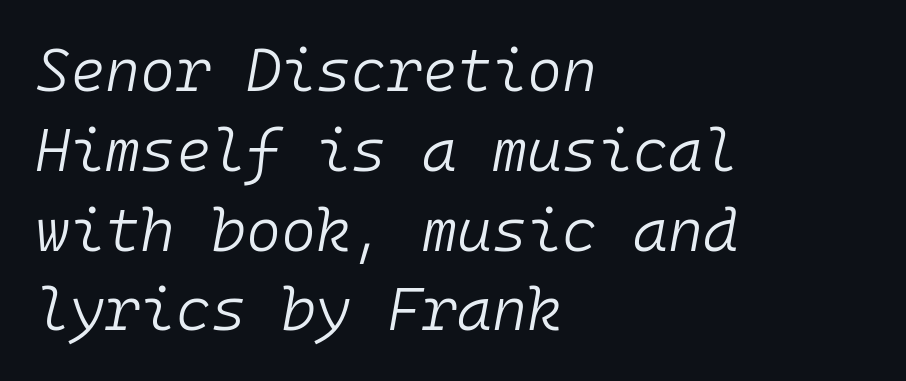
Q: Is the text bold? A: No.
Q: Is the text italic (slanted)? A: Yes, it leans right by about 10 degrees.
Q: Is the text underlined? A: No.
Q: How is the paragraph aligned? A: Left-aligned.
Q: Is the spacing between letters normal or unusually wide? A: Normal.
Q: Is the spacing between lines tight, normal or loose? A: Normal.
Q: Width (condensed, normal, or wide)? A: Normal.
Q: Stroke contrast? A: Low.
Q: x-height? A: Medium.
Q: Monospaced? A: Yes.
